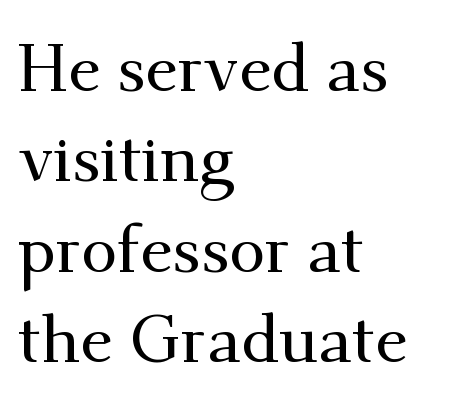
Q: Is the text italic (slanted)? A: No, it is upright.
Q: Is the typeface a serif or a sans-serif typeface? A: Serif.
Q: Is the text underlined? A: No.
Q: How is the paragraph aligned? A: Left-aligned.
Q: Is the spacing between letters normal or unusually wide? A: Normal.
Q: Is the spacing between lines tight, normal or loose? A: Normal.
Q: Width (condensed, normal, or wide)? A: Normal.
Q: Stroke contrast? A: Medium.
Q: x-height? A: Small.
Q: Monospaced? A: No.
